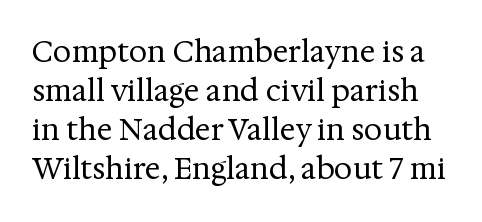
The image shows 29 px regular-weight serif type, upright; set normal line spacing (1.35x), normal letter spacing, not underlined; medium stroke contrast and a medium x-height.
